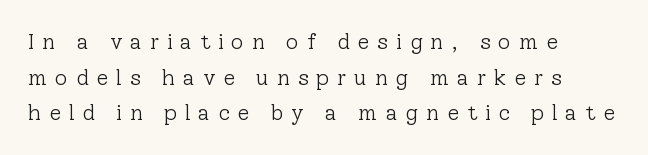
Is the letter spacing exaggerated? Yes — the characters are pushed far apart. Weight class: somewhere from thin through regular. The typography opts for an upright posture over an oblique one. Quick note: interline space is typical. Unmarked baselines from the first word to the last. The setting favours the left margin, as ordinary paragraphs usually do.
